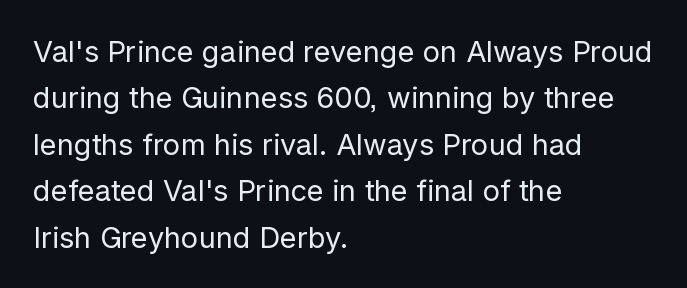
{"serif": "no", "italic": "no", "bold": "no", "weight": "regular", "width": "normal", "stroke_contrast": "low", "x_height": "medium", "monospaced": "no", "underline": "no", "align": "left", "line_spacing": "normal", "line_spacing_ratio": 1.6, "letter_spacing": "normal", "letter_spacing_em": 0.0, "glyph_px": 29}
